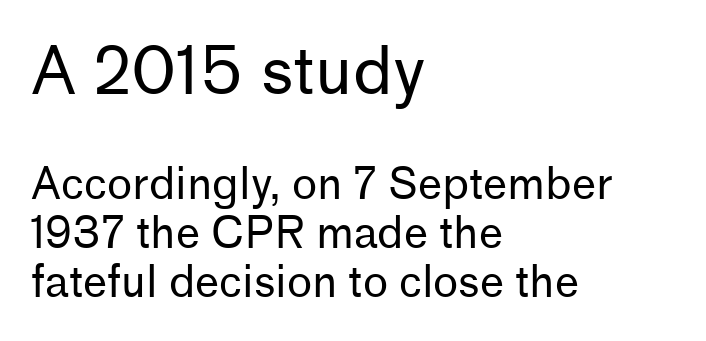
The image shows 65 px regular-weight sans-serif type, upright; set left-aligned, tight line spacing (1.14x), normal letter spacing, not underlined; the first (top) block is 1.51x larger; low stroke contrast and a medium x-height.
